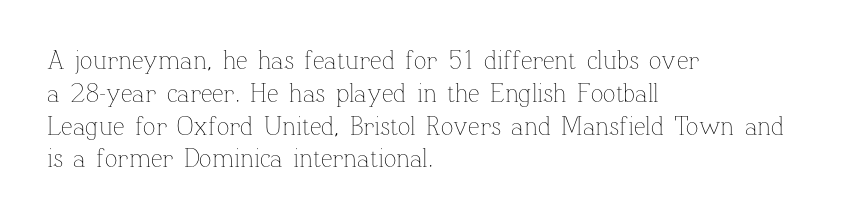
The image shows 26 px text type, upright; set left-aligned, normal line spacing (1.26x), normal letter spacing, not underlined.
